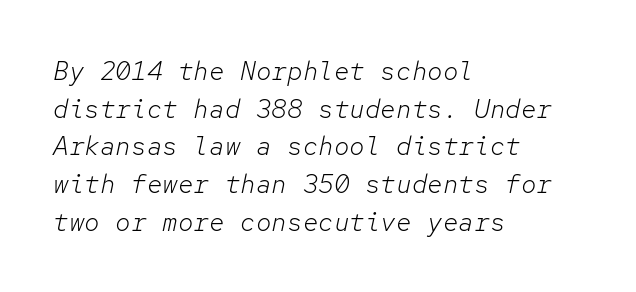
{"italic": "yes", "lean": "right", "slant_degrees": 12, "bold": "no", "underline": "no", "align": "left", "line_spacing": "normal", "line_spacing_ratio": 1.45, "letter_spacing": "normal", "letter_spacing_em": 0.0, "glyph_px": 26}
